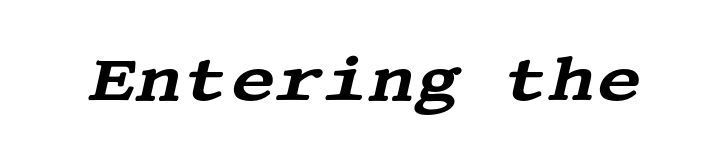
Q: Is the text italic (slanted)? A: Yes, it leans right by about 13 degrees.
Q: Is the typeface a serif or a sans-serif typeface? A: Serif.
Q: Is the text underlined? A: No.
Q: Is the spacing between letters normal or unusually wide? A: Normal.
Q: Width (condensed, normal, or wide)? A: Wide.
Q: Stroke contrast? A: Medium.
Q: x-height? A: Large.
